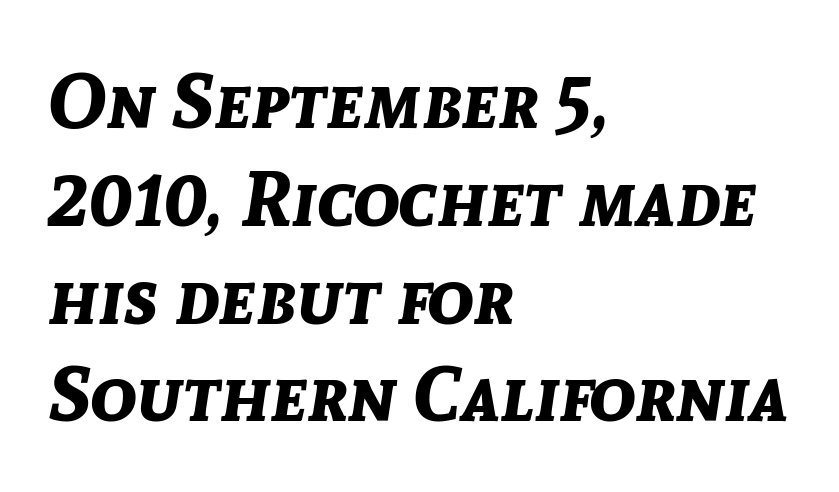
{"italic": "yes", "lean": "right", "slant_degrees": 8, "bold": "yes", "weight": "bold", "width": "normal", "stroke_contrast": "low", "x_height": "medium", "monospaced": "no", "underline": "no", "align": "left", "line_spacing": "normal", "line_spacing_ratio": 1.27, "letter_spacing": "normal", "letter_spacing_em": 0.0, "glyph_px": 77}
